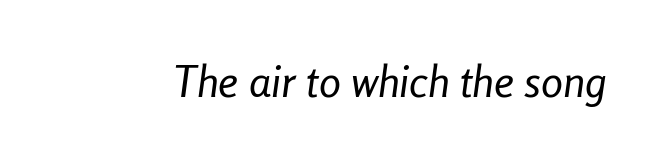
The image shows 44 px regular-weight, condensed type, italic (leaning right); set normal letter spacing, not underlined; low stroke contrast and a medium x-height.
